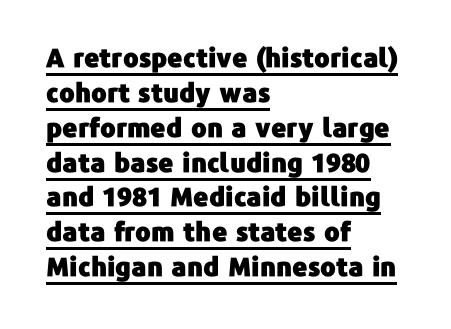
The image shows 26 px text type, upright; set left-aligned, normal line spacing (1.34x), normal letter spacing, underlined.
